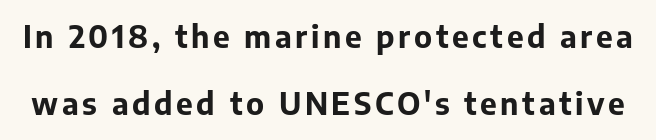
The image shows 30 px bold sans-serif type, upright; set loose line spacing (2.24x), not underlined; low stroke contrast and a medium x-height.
